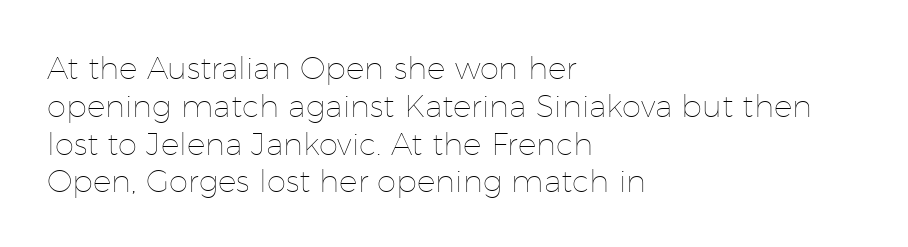
{"italic": "no", "bold": "no", "weight": "thin", "width": "normal", "stroke_contrast": "low", "x_height": "medium", "monospaced": "no", "underline": "no", "align": "left", "line_spacing_ratio": 1.22, "letter_spacing": "normal", "letter_spacing_em": 0.0, "glyph_px": 31}
